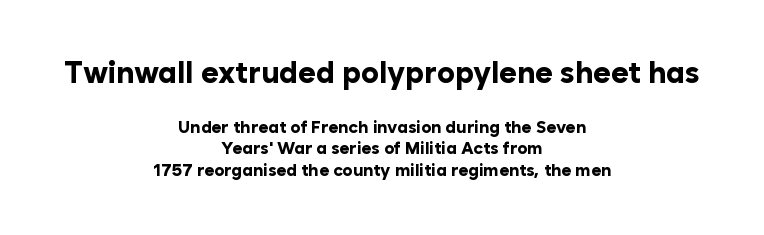
The passage shown is typed in a proportional face where columns would drift. Every character sits straight up, as roman type does. Vertical spacing — default. The designer gave the opening block more size than the closing block. Pretty heavy lettering here — definitely bold.
